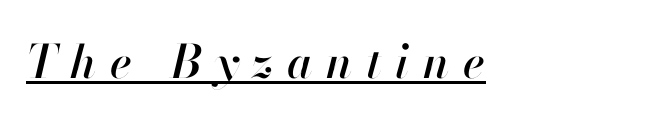
Quick note: underline on. Caption: expanded tracking, letters set apart. Looks like regular typesetting: each glyph gets only the width it needs. Slanted lettering throughout.
